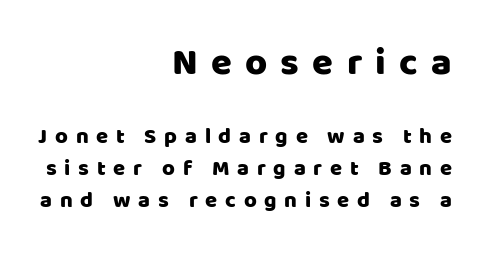
Q: Is the text italic (slanted)? A: No, it is upright.
Q: Is the typeface a serif or a sans-serif typeface? A: Sans-serif.
Q: Is the text underlined? A: No.
Q: How is the paragraph aligned? A: Right-aligned.
Q: Is the spacing between letters normal or unusually wide? A: Unusually wide.
Q: Is the spacing between lines tight, normal or loose? A: Normal.
Q: Which block of text is set in a larger size, the first (top) or the second (bottom)? A: The first (top) one.
Q: Width (condensed, normal, or wide)? A: Normal.
Q: Stroke contrast? A: Low.
Q: x-height? A: Large.
Q: Monospaced? A: No.
